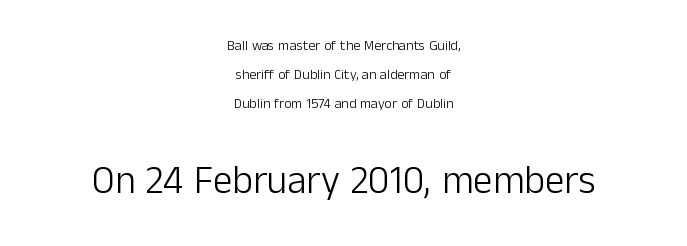
{"serif": "no", "italic": "no", "bold": "no", "weight": "light", "width": "normal", "stroke_contrast": "low", "x_height": "medium", "monospaced": "no", "underline": "no", "align": "center", "line_spacing": "loose", "line_spacing_ratio": 2.06, "letter_spacing": "normal", "letter_spacing_em": 0.0, "larger_block": "second", "size_ratio": 2.79, "glyph_px": 39}
